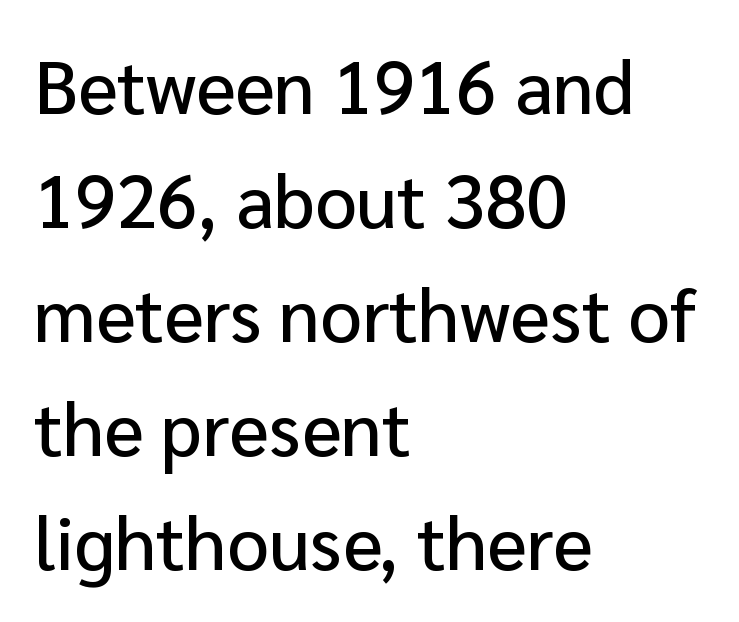
{"serif": "no", "italic": "no", "width": "normal", "stroke_contrast": "low", "x_height": "medium", "monospaced": "no", "underline": "no", "align": "left", "line_spacing": "normal", "line_spacing_ratio": 1.54, "letter_spacing": "normal", "letter_spacing_em": 0.0, "glyph_px": 74}
